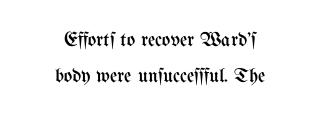
The image shows 20 px text type, upright; set centered, line spacing 1.79x, normal letter spacing, not underlined.
